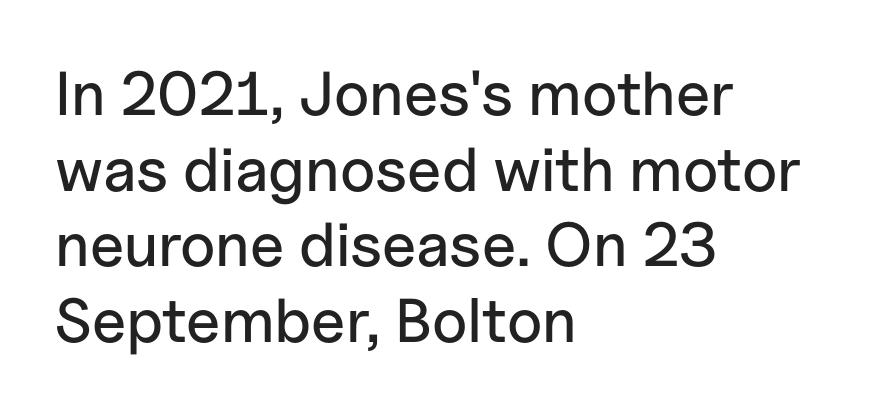
{"serif": "no", "italic": "no", "width": "normal", "stroke_contrast": "low", "x_height": "medium", "monospaced": "no", "underline": "no", "align": "left", "line_spacing_ratio": 1.22, "letter_spacing": "normal", "letter_spacing_em": 0.0, "glyph_px": 62}
